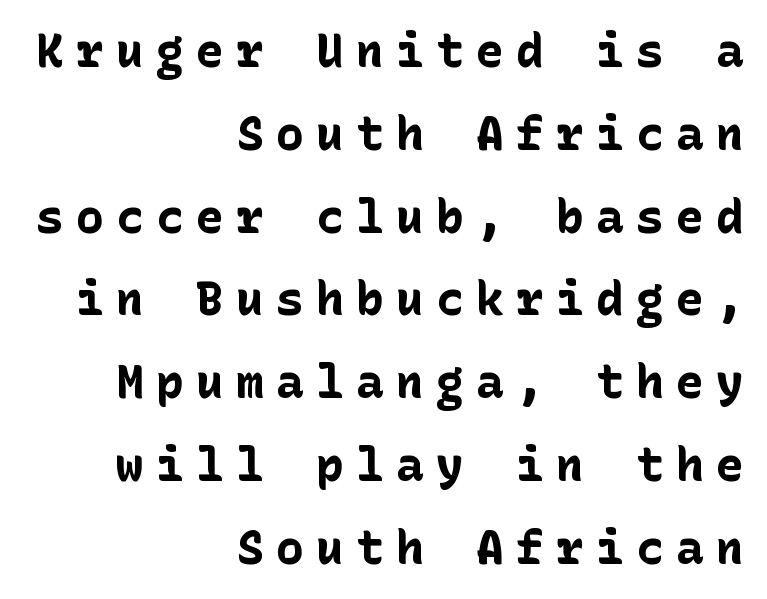
{"serif": "no", "italic": "no", "bold": "yes", "weight": "bold", "width": "normal", "stroke_contrast": "low", "x_height": "medium", "underline": "no", "align": "right", "line_spacing_ratio": 1.8, "letter_spacing": "wide", "letter_spacing_em": 0.27, "glyph_px": 46}
